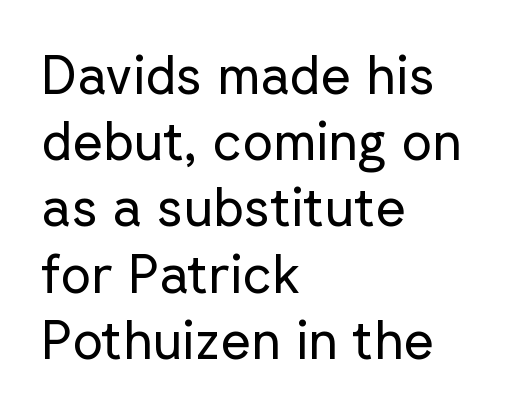
The image shows 53 px regular-weight sans-serif type, upright; set left-aligned, normal line spacing (1.25x), normal letter spacing, not underlined; low stroke contrast and a medium x-height.
